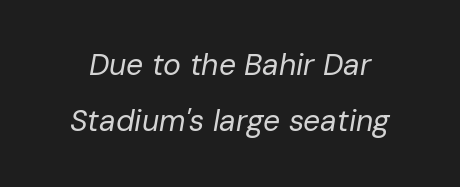
Q: Is the text bold? A: No.
Q: Is the text italic (slanted)? A: Yes, it leans right by about 10 degrees.
Q: Is the text underlined? A: No.
Q: Is the spacing between letters normal or unusually wide? A: Normal.
Q: Width (condensed, normal, or wide)? A: Normal.
Q: Stroke contrast? A: Low.
Q: x-height? A: Medium.
Q: Monospaced? A: No.
